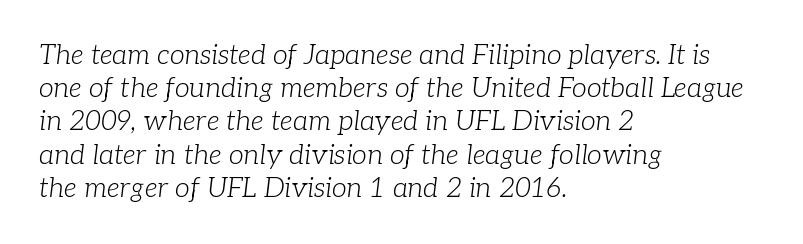
{"italic": "yes", "lean": "right", "slant_degrees": 7, "bold": "no", "underline": "no", "align": "left", "line_spacing_ratio": 1.23, "letter_spacing": "normal", "letter_spacing_em": 0.0, "glyph_px": 27}
